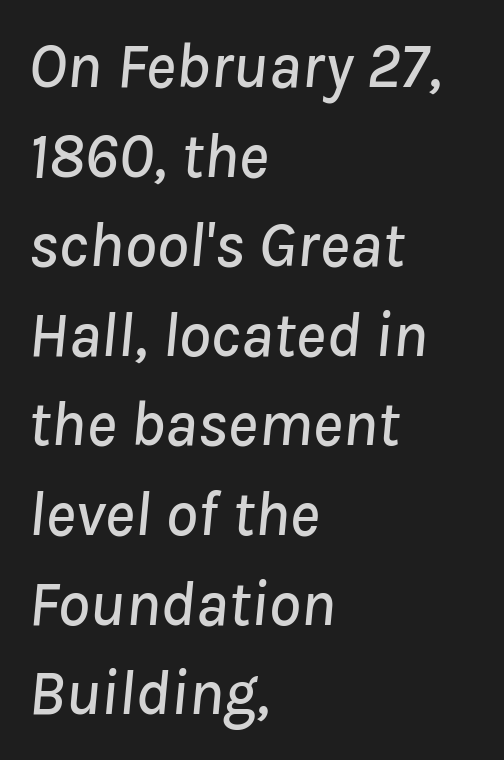
Q: Is the text italic (slanted)? A: Yes, it leans right by about 8 degrees.
Q: Is the text underlined? A: No.
Q: How is the paragraph aligned? A: Left-aligned.
Q: Is the spacing between letters normal or unusually wide? A: Normal.
Q: Is the spacing between lines tight, normal or loose? A: Normal.
Q: Width (condensed, normal, or wide)? A: Normal.
Q: Stroke contrast? A: Low.
Q: x-height? A: Medium.
Q: Monospaced? A: No.
